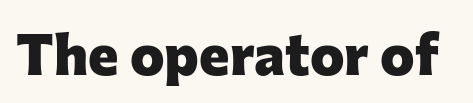
Letters rest on an invisible, unmarked baseline. No italicization has been applied; the sample stays upright. Here the designer chose a conventional face with non-uniform glyph widths. Look at the stroke-to-counter ratio: heavy, a bold. Stroke terminals: plain, sans-serif. This sample uses plain, unmodified letter spacing.
